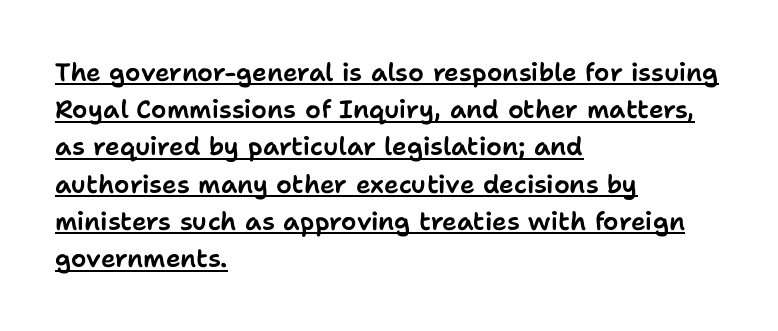
{"italic": "no", "underline": "yes", "align": "left", "line_spacing": "normal", "line_spacing_ratio": 1.49, "letter_spacing": "normal", "letter_spacing_em": 0.0, "glyph_px": 25}
